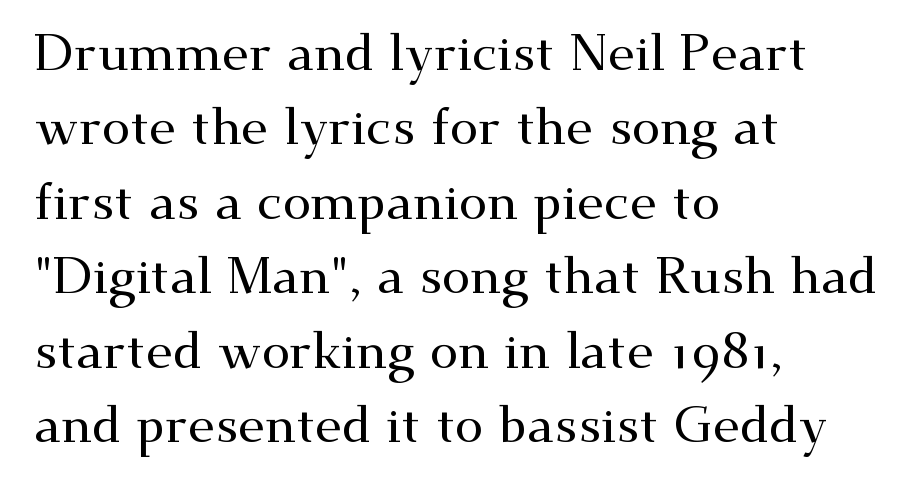
Q: Is the text italic (slanted)? A: No, it is upright.
Q: Is the typeface a serif or a sans-serif typeface? A: Serif.
Q: Is the text underlined? A: No.
Q: How is the paragraph aligned? A: Left-aligned.
Q: Is the spacing between letters normal or unusually wide? A: Normal.
Q: Is the spacing between lines tight, normal or loose? A: Normal.
Q: Width (condensed, normal, or wide)? A: Wide.
Q: Stroke contrast? A: Medium.
Q: x-height? A: Small.
Q: Monospaced? A: No.
